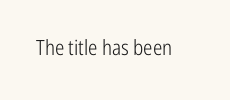
The passage shown is not underscored anywhere. The font's upright variant was chosen for this text. Stems here are at most as thick as an everyday book face. Observe the ordinary spacing: letters are neighbours, not strangers.
